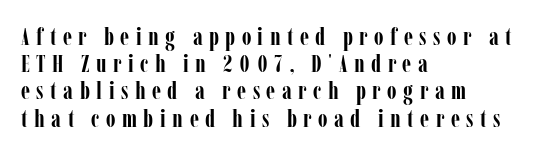
The image shows 25 px bold type, upright; set left-aligned, tight line spacing (1.09x), unusually wide letter spacing (+0.26 em), not underlined.
